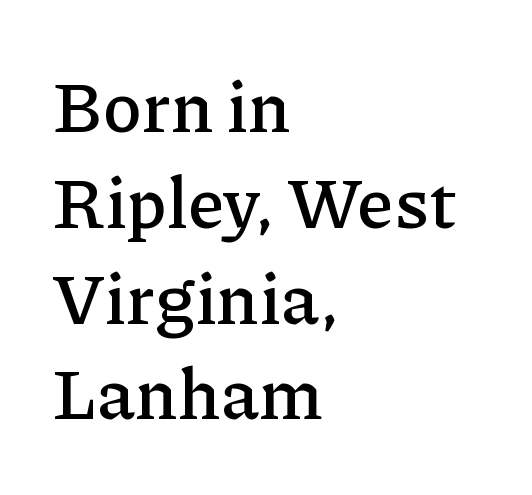
{"serif": "yes", "italic": "no", "width": "normal", "stroke_contrast": "low", "x_height": "medium", "monospaced": "no", "underline": "no", "align": "left", "line_spacing": "normal", "line_spacing_ratio": 1.33, "letter_spacing": "normal", "letter_spacing_em": 0.0, "glyph_px": 72}
